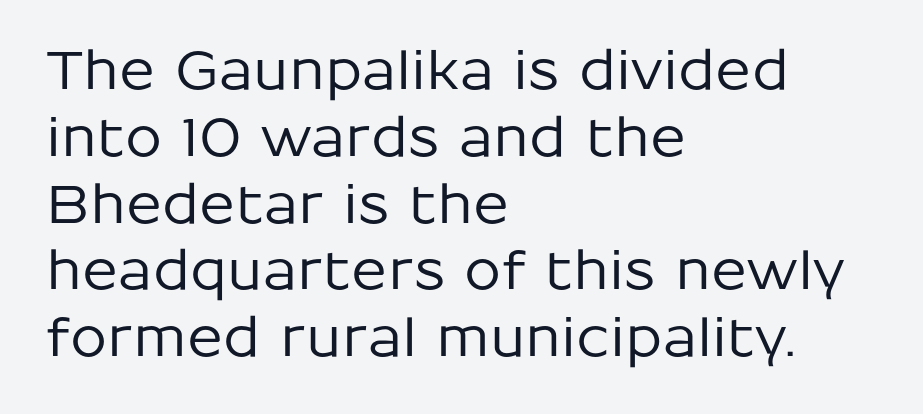
{"serif": "no", "italic": "no", "width": "normal", "stroke_contrast": "low", "x_height": "medium", "monospaced": "no", "underline": "no", "align": "left", "line_spacing": "normal", "line_spacing_ratio": 1.26, "letter_spacing": "normal", "letter_spacing_em": 0.0, "glyph_px": 53}
